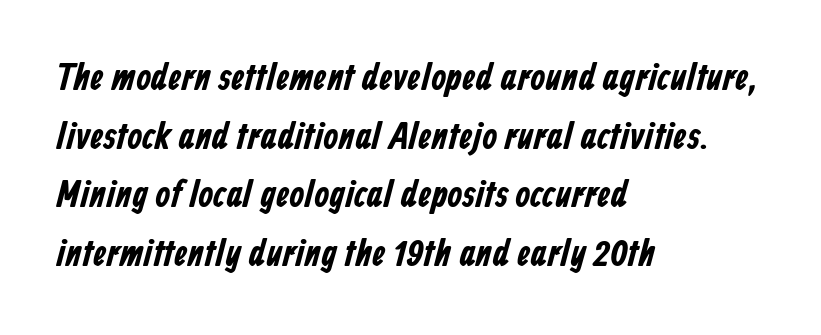
The image shows 38 px condensed sans-serif type; set left-aligned, normal line spacing (1.54x), normal letter spacing, not underlined; low stroke contrast and a medium x-height.
